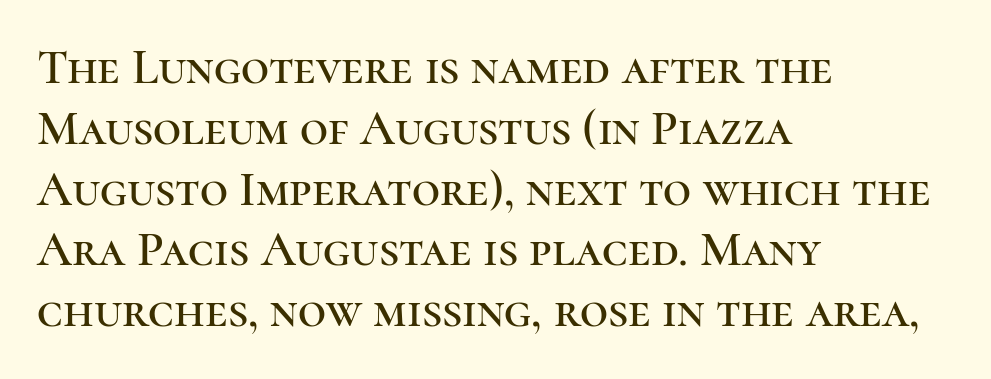
Q: Is the text italic (slanted)? A: No, it is upright.
Q: Is the typeface a serif or a sans-serif typeface? A: Serif.
Q: Is the text underlined? A: No.
Q: How is the paragraph aligned? A: Left-aligned.
Q: Is the spacing between letters normal or unusually wide? A: Normal.
Q: Width (condensed, normal, or wide)? A: Normal.
Q: Stroke contrast? A: High.
Q: x-height? A: Medium.
Q: Monospaced? A: No.
